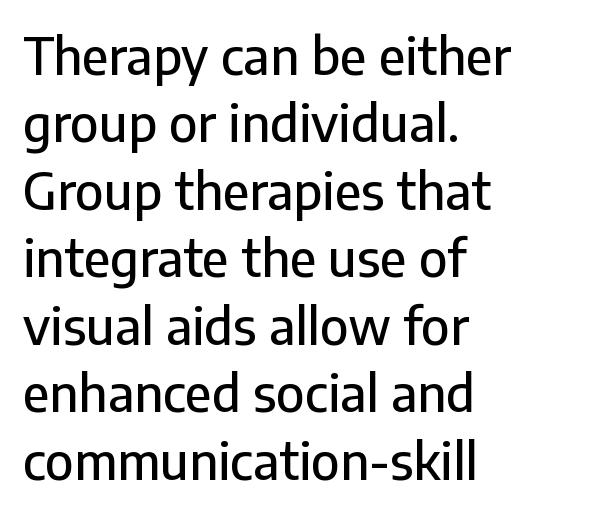
Q: Is the text italic (slanted)? A: No, it is upright.
Q: Is the typeface a serif or a sans-serif typeface? A: Sans-serif.
Q: Is the text underlined? A: No.
Q: How is the paragraph aligned? A: Left-aligned.
Q: Is the spacing between letters normal or unusually wide? A: Normal.
Q: Is the spacing between lines tight, normal or loose? A: Normal.
Q: Width (condensed, normal, or wide)? A: Normal.
Q: Stroke contrast? A: Low.
Q: x-height? A: Medium.
Q: Monospaced? A: No.
